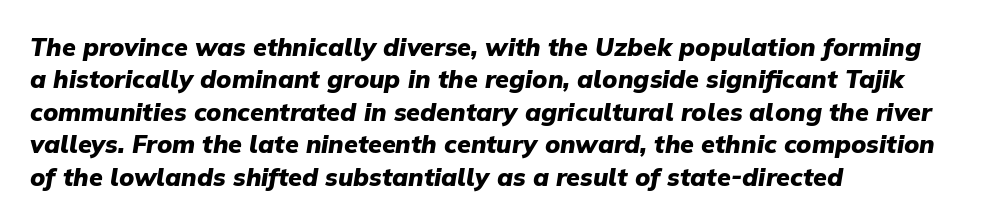
Q: Is the text bold? A: Yes.
Q: Is the text italic (slanted)? A: Yes, it leans right by about 9 degrees.
Q: Is the text underlined? A: No.
Q: How is the paragraph aligned? A: Left-aligned.
Q: Is the spacing between letters normal or unusually wide? A: Normal.
Q: Is the spacing between lines tight, normal or loose? A: Normal.
